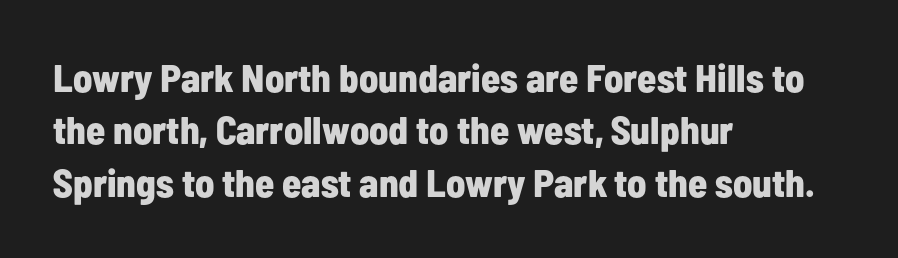
The image shows 39 px bold, condensed sans-serif type, upright; set left-aligned, normal line spacing (1.34x), normal letter spacing, not underlined; low stroke contrast and a medium x-height.
